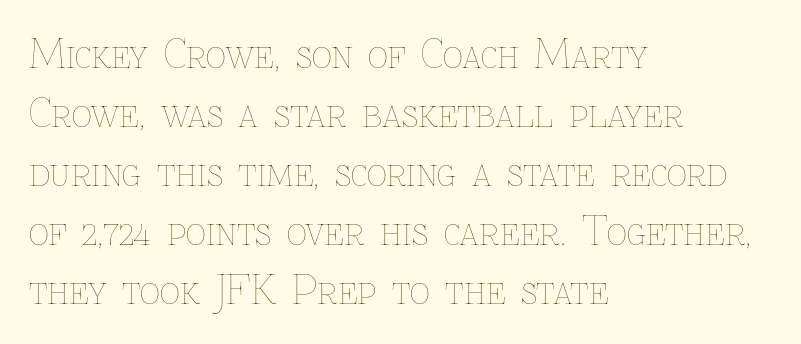
Q: Is the text bold? A: No.
Q: Is the text italic (slanted)? A: No, it is upright.
Q: Is the text underlined? A: No.
Q: How is the paragraph aligned? A: Left-aligned.
Q: Is the spacing between letters normal or unusually wide? A: Normal.
Q: Is the spacing between lines tight, normal or loose? A: Normal.
Q: Width (condensed, normal, or wide)? A: Normal.
Q: Stroke contrast? A: Low.
Q: x-height? A: Medium.
Q: Monospaced? A: No.
